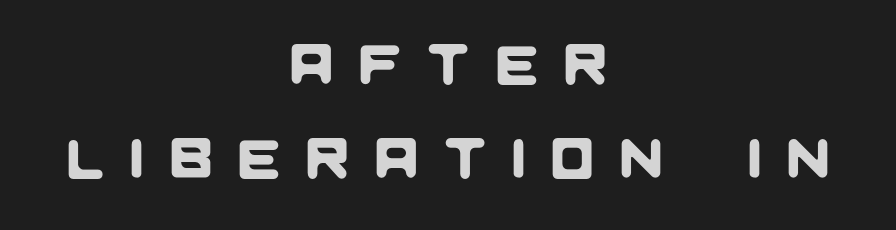
Anything drawn beneath the words? Only blank space. Between one letter and the next there's a generous, obvious gap. The passage shown is typeset with a sans-serif family. The lines in this sample share a center point and differ in where they start and stop. Character widths vary here, with narrow letters taking less room than wide ones. Each new line begins a customary step beneath the previous one.
